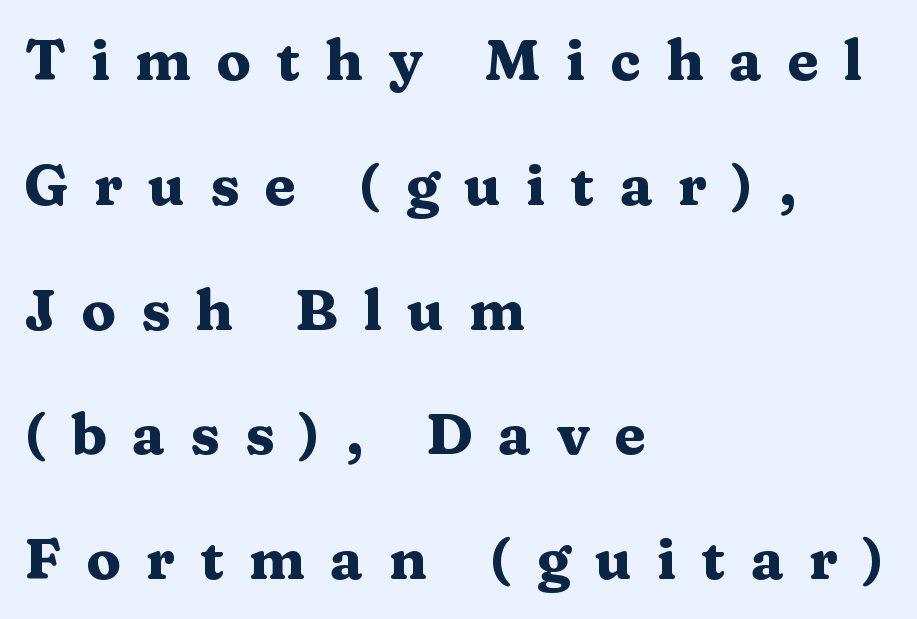
Q: Is the text bold? A: Yes.
Q: Is the text italic (slanted)? A: No, it is upright.
Q: Is the typeface a serif or a sans-serif typeface? A: Serif.
Q: Is the text underlined? A: No.
Q: How is the paragraph aligned? A: Left-aligned.
Q: Is the spacing between letters normal or unusually wide? A: Unusually wide.
Q: Is the spacing between lines tight, normal or loose? A: Loose.
Q: Width (condensed, normal, or wide)? A: Wide.
Q: Stroke contrast? A: Medium.
Q: x-height? A: Medium.
Q: Monospaced? A: No.
